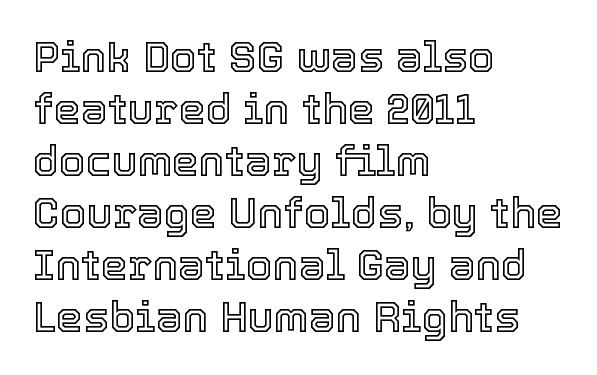
Check the space under the baseline: it is left empty. Every stem runs plumb, perpendicular to the baseline. Short note: letters normally spaced. Varying glyph widths throughout — classic text-font behaviour. Alignment: flush left.
